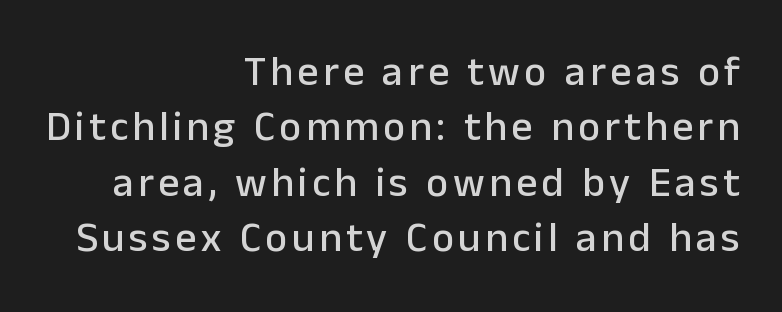
{"serif": "no", "italic": "no", "width": "normal", "stroke_contrast": "low", "x_height": "medium", "monospaced": "no", "underline": "no", "align": "right", "line_spacing": "normal", "line_spacing_ratio": 1.32, "glyph_px": 42}
